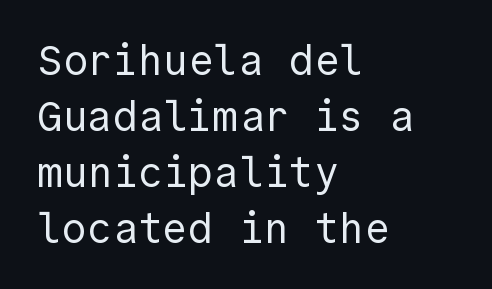
{"serif": "no", "italic": "no", "bold": "no", "weight": "regular", "width": "normal", "x_height": "medium", "underline": "no", "align": "left", "line_spacing": "normal", "line_spacing_ratio": 1.33, "letter_spacing": "normal", "letter_spacing_em": 0.0, "glyph_px": 42}
